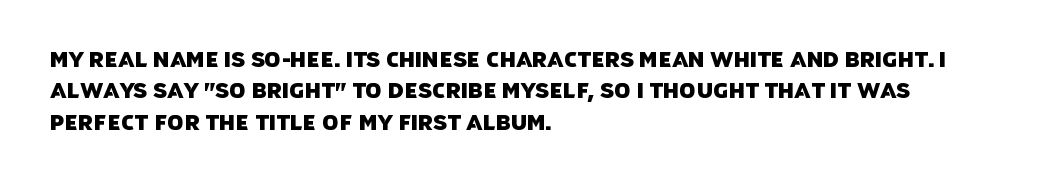
{"underline": "no", "align": "left", "line_spacing": "normal", "line_spacing_ratio": 1.5, "letter_spacing": "normal", "letter_spacing_em": 0.0, "glyph_px": 21}
